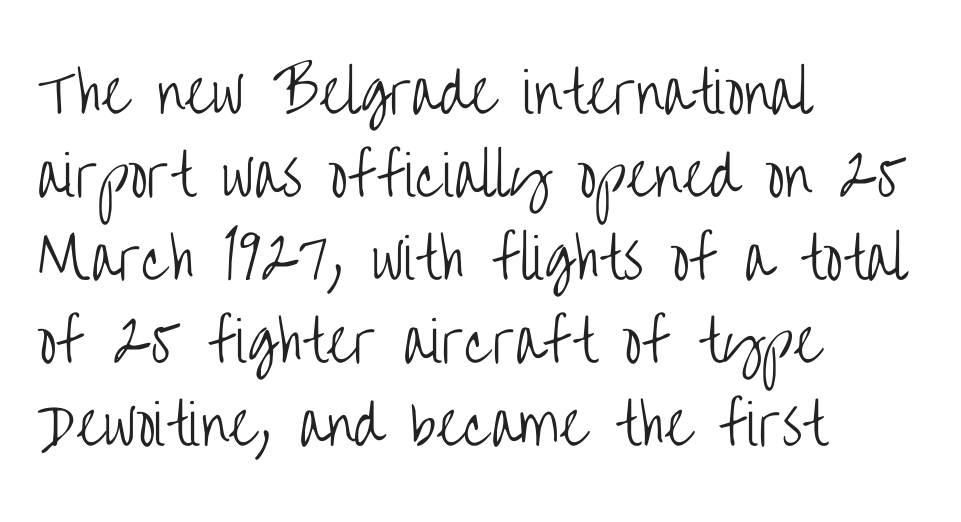
Think standard paragraph weight, or any step lighter than that. Do the characters align in a grid? No, the font is proportional. Leading: standard. Grotesque or geometric, the face here clearly has no serifs. The ragged edge is on the right, which tells us the setting is flush left. The axis of the letterforms is exactly vertical.
